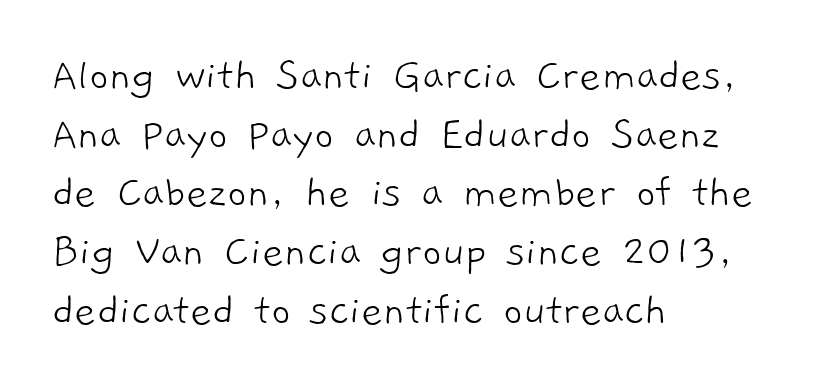
The image shows 47 px light sans-serif type; set left-aligned, normal line spacing (1.25x), normal letter spacing, not underlined; low stroke contrast and a medium x-height.
